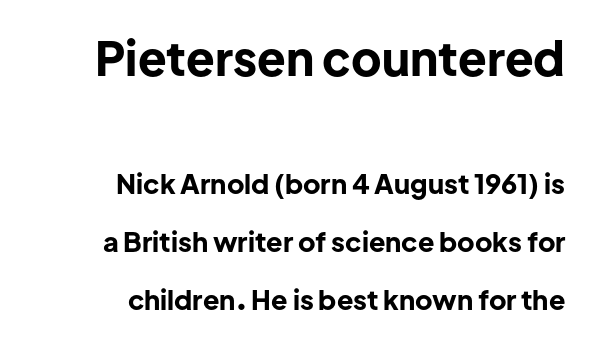
{"serif": "no", "italic": "no", "bold": "yes", "weight": "bold", "width": "normal", "stroke_contrast": "low", "x_height": "medium", "monospaced": "no", "underline": "no", "align": "right", "line_spacing": "loose", "line_spacing_ratio": 2.14, "letter_spacing": "normal", "letter_spacing_em": 0.0, "larger_block": "first", "size_ratio": 1.74, "glyph_px": 47}
